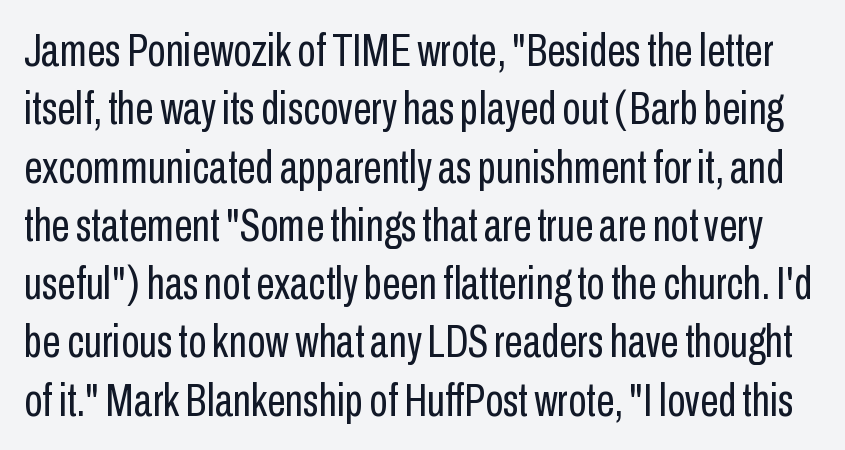
The image shows 47 px regular-weight, condensed sans-serif type, upright; set line spacing 1.24x, normal letter spacing, not underlined; low stroke contrast and a medium x-height.
